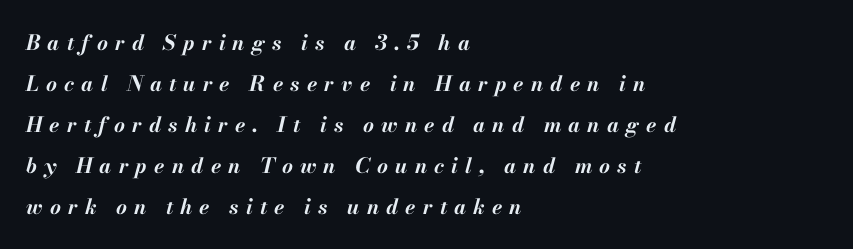
{"italic": "yes", "lean": "right", "slant_degrees": 13, "bold": "yes", "underline": "no", "align": "left", "line_spacing": "loose", "line_spacing_ratio": 1.95, "letter_spacing": "wide", "letter_spacing_em": 0.34, "glyph_px": 21}
